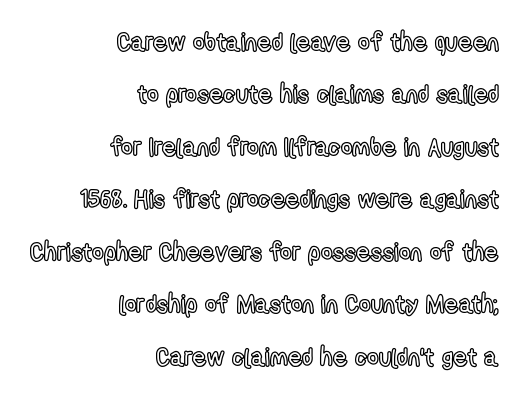
{"italic": "no", "underline": "no", "align": "right", "line_spacing": "loose", "line_spacing_ratio": 2.1, "letter_spacing": "normal", "letter_spacing_em": 0.0, "glyph_px": 25}
